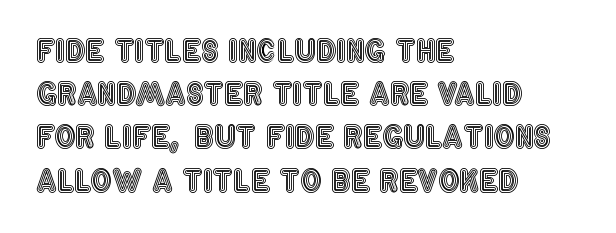
The image shows 30 px condensed type, upright; set left-aligned, normal line spacing (1.44x), normal letter spacing, not underlined; a large x-height.
